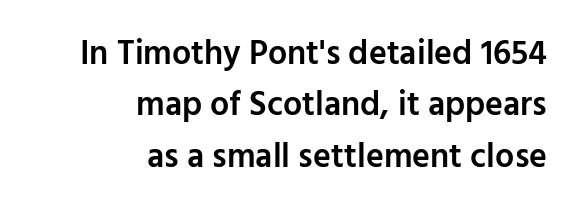
Q: Is the text bold? A: Semi-bold.
Q: Is the text italic (slanted)? A: No, it is upright.
Q: Is the typeface a serif or a sans-serif typeface? A: Sans-serif.
Q: Is the text underlined? A: No.
Q: How is the paragraph aligned? A: Right-aligned.
Q: Is the spacing between letters normal or unusually wide? A: Normal.
Q: Is the spacing between lines tight, normal or loose? A: Normal.
Q: Width (condensed, normal, or wide)? A: Normal.
Q: Stroke contrast? A: Low.
Q: x-height? A: Medium.
Q: Monospaced? A: No.
